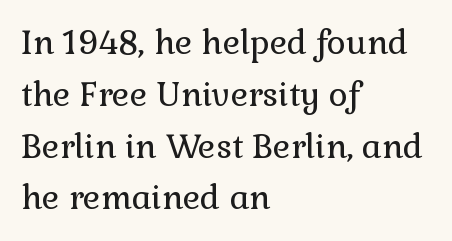
The image shows 33 px regular-weight serif type, upright; set left-aligned, normal line spacing (1.57x), normal letter spacing, not underlined; low stroke contrast and a medium x-height.
